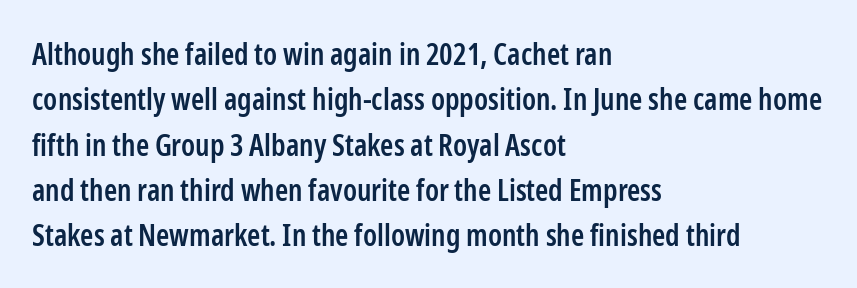
Q: Is the text bold? A: Semi-bold.
Q: Is the text italic (slanted)? A: No, it is upright.
Q: Is the typeface a serif or a sans-serif typeface? A: Sans-serif.
Q: Is the text underlined? A: No.
Q: How is the paragraph aligned? A: Left-aligned.
Q: Is the spacing between letters normal or unusually wide? A: Normal.
Q: Is the spacing between lines tight, normal or loose? A: Normal.
Q: Width (condensed, normal, or wide)? A: Condensed.
Q: Stroke contrast? A: Low.
Q: x-height? A: Medium.
Q: Monospaced? A: No.
